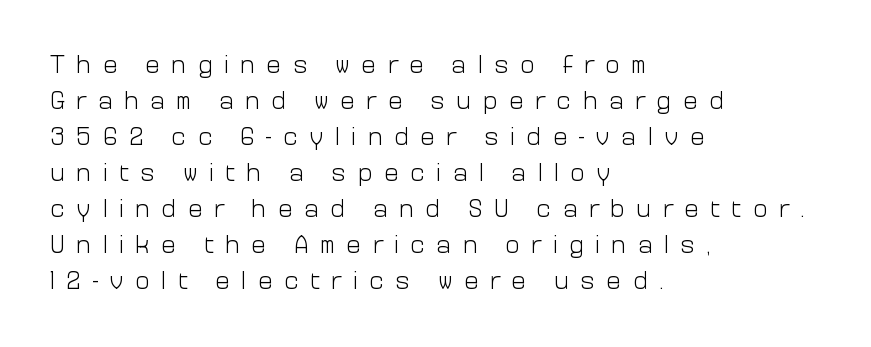
The image shows 25 px text type, upright; set left-aligned, normal line spacing (1.44x), unusually wide letter spacing (+0.45 em), not underlined.
